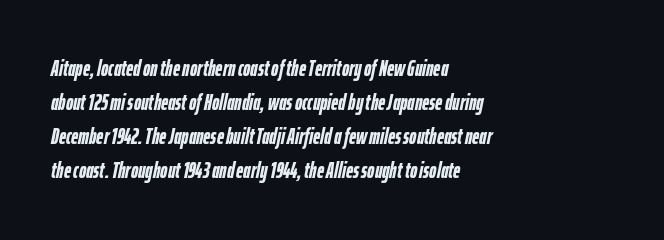
{"italic": "yes", "lean": "right", "slant_degrees": 12, "bold": "yes", "underline": "no", "align": "left", "line_spacing": "normal", "line_spacing_ratio": 1.55, "letter_spacing": "normal", "letter_spacing_em": 0.0, "glyph_px": 22}
